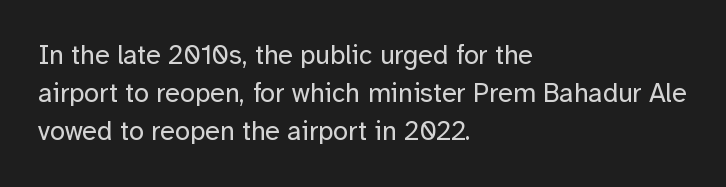
The image shows 27 px text type, upright; set left-aligned, normal line spacing (1.41x), normal letter spacing, not underlined.
